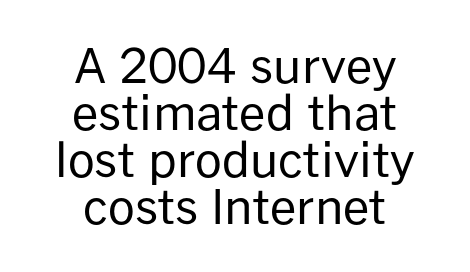
{"serif": "no", "italic": "no", "bold": "no", "weight": "regular", "width": "normal", "stroke_contrast": "low", "x_height": "medium", "monospaced": "no", "underline": "no", "align": "center", "line_spacing": "tight", "line_spacing_ratio": 1.0, "letter_spacing": "normal", "letter_spacing_em": 0.0, "glyph_px": 47}
